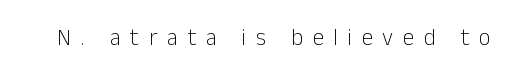
No word sits above an underline. No letter is thick-stroked: the sample isn't bold. The rendering inserts visible extra space after every character. A typesetter would mark this as roman, not italic.
